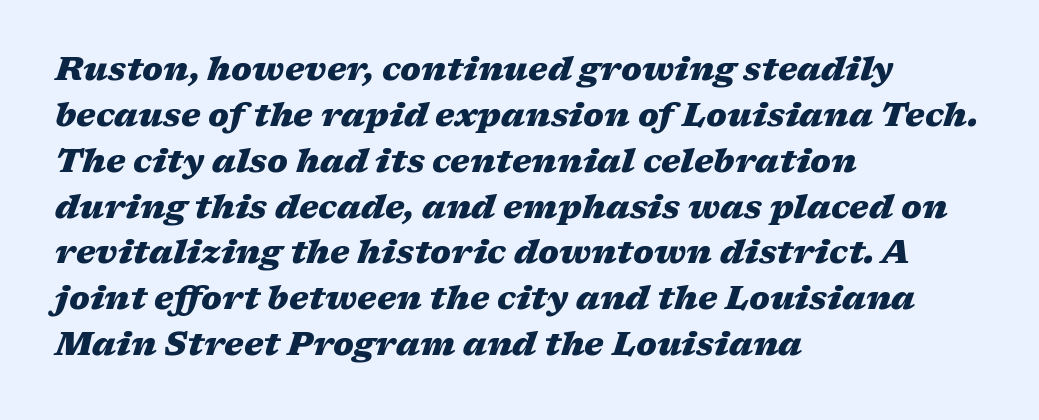
The image shows 33 px heavy, wide type, italic (leaning right); set left-aligned, normal line spacing (1.39x), normal letter spacing, not underlined; medium stroke contrast and a medium x-height.
